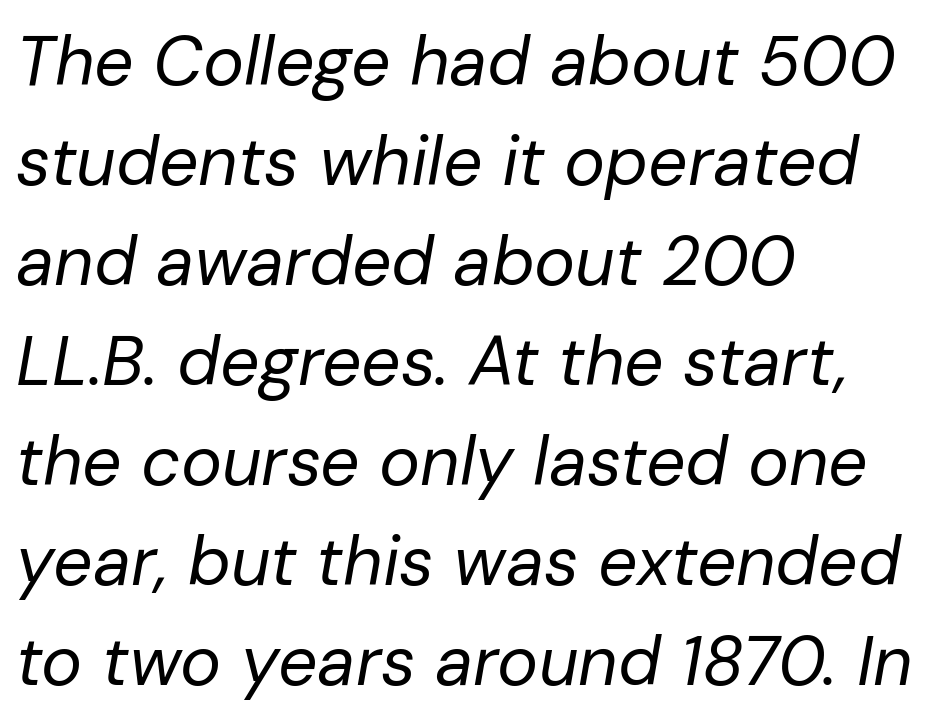
The block of text has a typical density, with ordinary space between rows. Stroke mass is kept to a normal reading level or below. Characters follow at the spacing the type designer built in. Is the block centered? No — it sits flush against the left margin.
